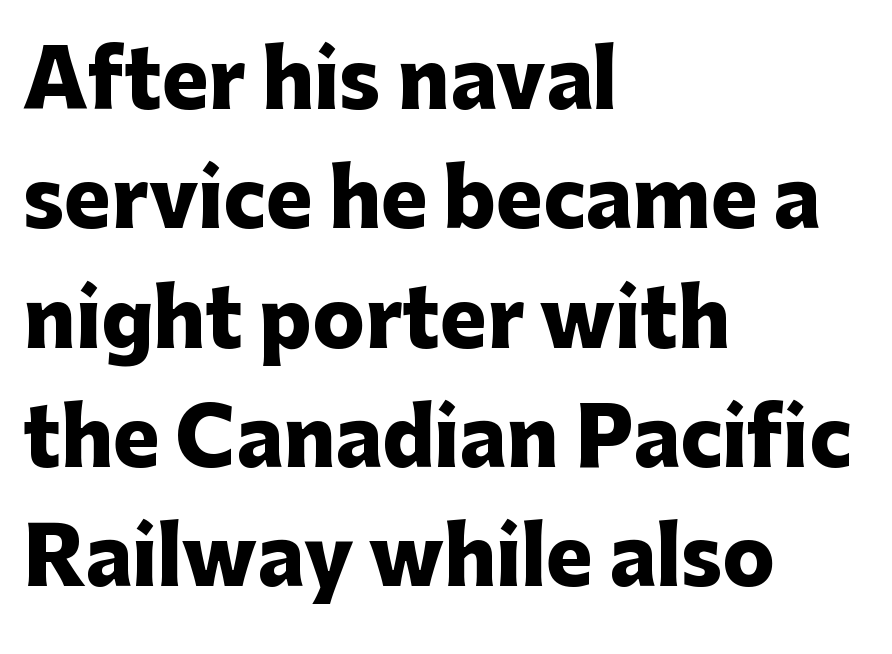
The image shows 78 px heavy sans-serif type, upright; set left-aligned, normal line spacing (1.53x), normal letter spacing, not underlined; low stroke contrast and a medium x-height.
